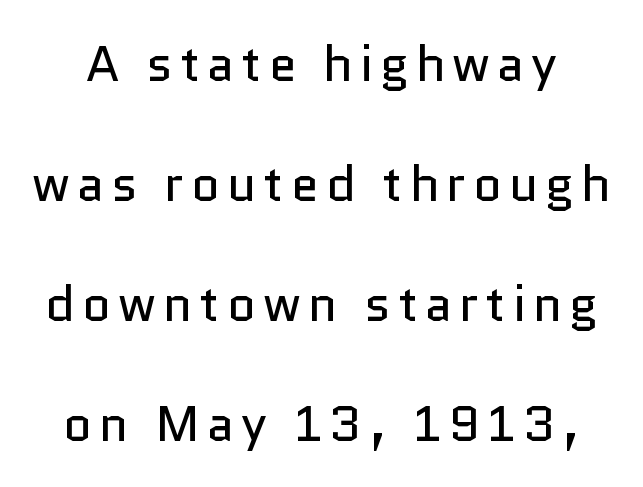
Is this a sans? Yes — the strokes have no serifs. This is the regular roman posture of the typeface. Vertical stems look standard width or narrower in stroke. Character widths vary here, with narrow letters taking less room than wide ones. Regarding leading, the lines here are spaced well apart.
